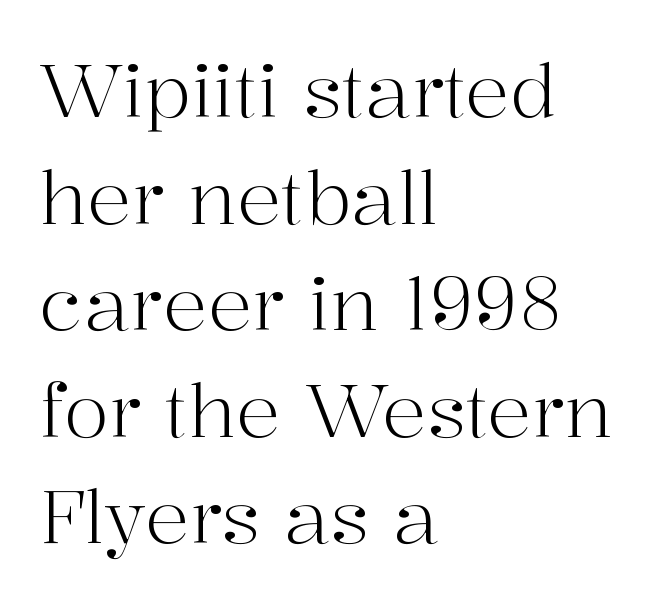
Lines of text with bare space underneath. Students, observe: this is what conventionally led text looks like. Posture: vertical. The text was rendered using a seriffed face with decorative stroke endings. Ink coverage per letter is moderate at most. The type is set solid horizontally, with unmodified tracking.
